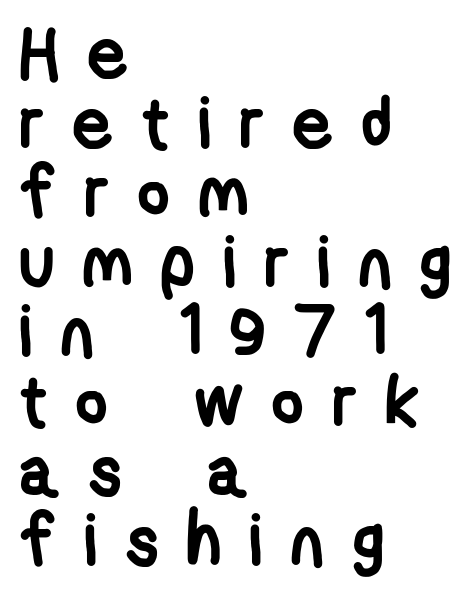
The image shows 71 px semibold, condensed sans-serif type; set left-aligned, tight line spacing (0.98x), unusually wide letter spacing (+0.39 em), not underlined; low stroke contrast and a medium x-height.
